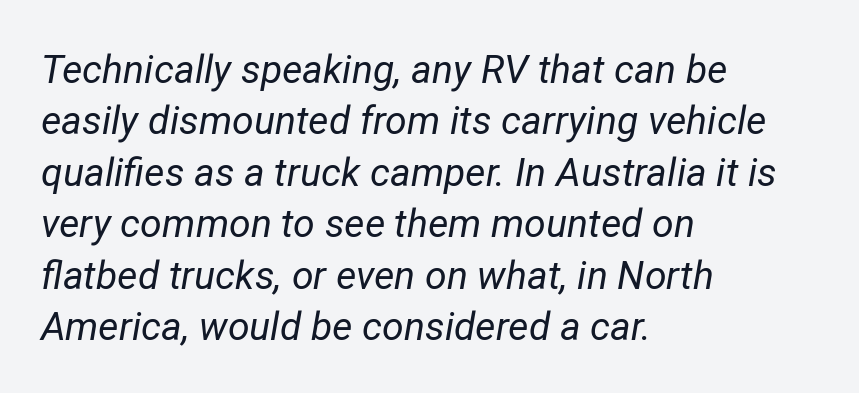
Which margin do the lines hug? The left one — the right edge is uneven. Between one letter and the next there's only the usual sliver of space. The axis of the letterforms is tilted away from vertical. Honestly, the row spacing looks completely unremarkable.
